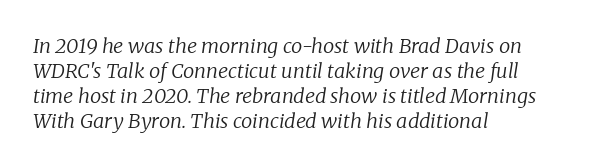
The font is comparable to plain body text, perhaps lighter. Honestly, the row spacing looks completely unremarkable. Each word holds together tightly as a unit, with standard inter-letter gaps. A student would call this left alignment; a typographer would say flush left, rag right. In terms of posture, this sample is oblique.
